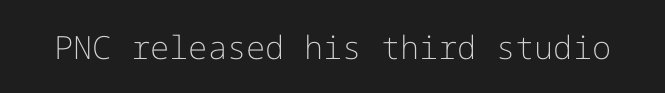
The image shows 32 px light sans-serif type, upright; set normal letter spacing, not underlined; low stroke contrast and a medium x-height.
